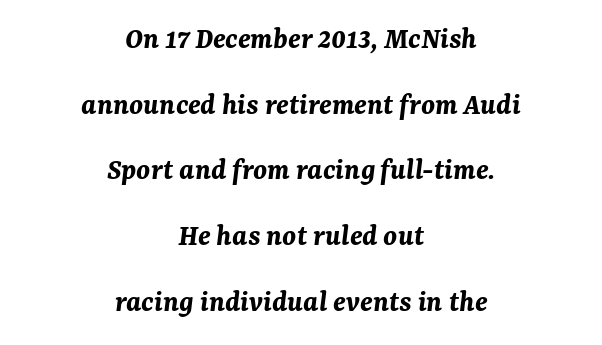
There is no visible air inserted between adjacent glyphs. Leading is clearly above the norm, producing a sparse column. Horizontal alignment here is central, giving a formal, balanced look. Compared with an ordinary text face, these strokes are far heavier — a full bold. In terms of posture, this sample is oblique.
